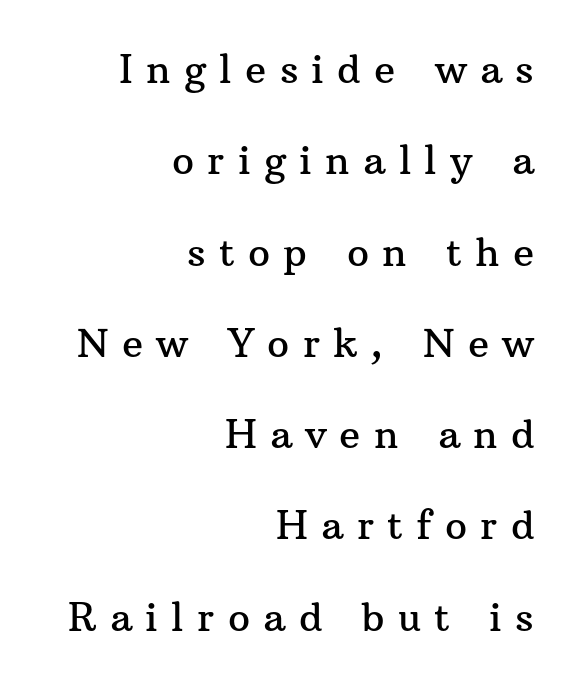
A great deal of white space separates one row of letters from the next. This sample is right-justified, so line beginnings fall wherever the words allow. This is roman type, the default non-slanted kind. Is the letter spacing exaggerated? Yes — the characters are pushed far apart.
